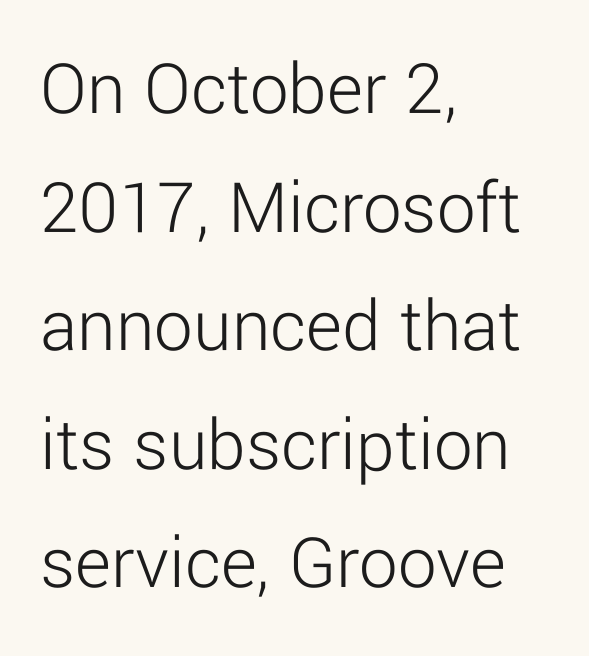
{"serif": "no", "italic": "no", "bold": "no", "weight": "light", "width": "normal", "stroke_contrast": "low", "x_height": "medium", "monospaced": "no", "underline": "no", "align": "left", "line_spacing": "normal", "line_spacing_ratio": 1.54, "letter_spacing": "normal", "letter_spacing_em": 0.0, "glyph_px": 77}
